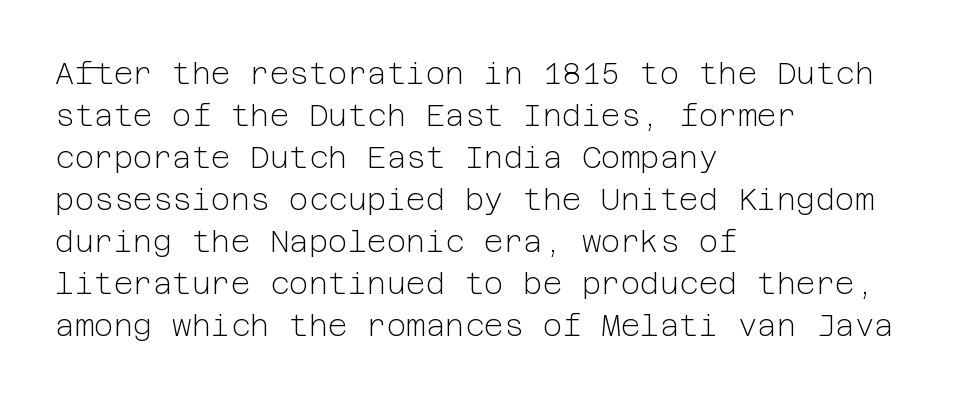
The image shows 30 px light sans-serif type, upright; set left-aligned, normal line spacing (1.4x), normal letter spacing, not underlined; low stroke contrast and a medium x-height.
